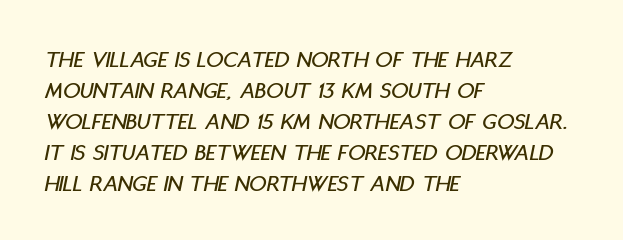
In terms of posture, this sample is oblique. Beneath every word, the page is bare. The lines sit at an ordinary, default distance from one another. Line starts are locked; line ends wander. Caption: standard tracking, unaltered.
